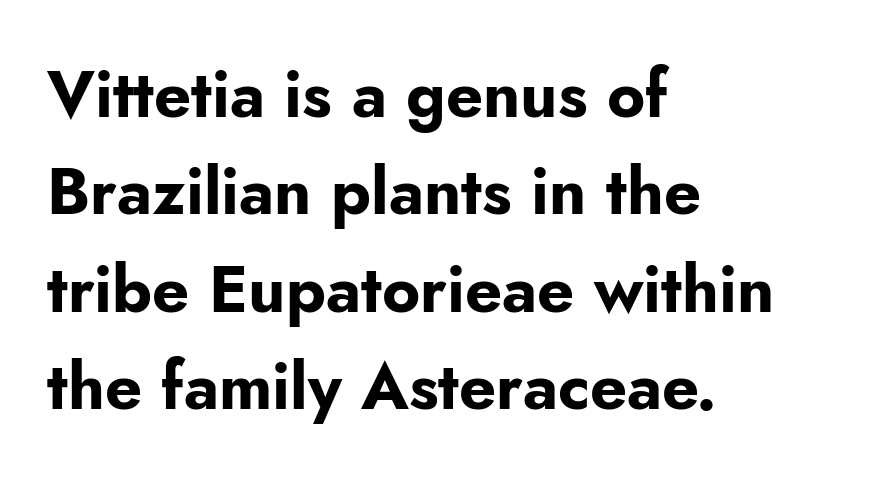
{"serif": "no", "italic": "no", "bold": "yes", "weight": "bold", "width": "normal", "stroke_contrast": "low", "x_height": "small", "monospaced": "no", "underline": "no", "align": "left", "line_spacing": "normal", "line_spacing_ratio": 1.5, "letter_spacing": "normal", "letter_spacing_em": 0.0, "glyph_px": 65}
